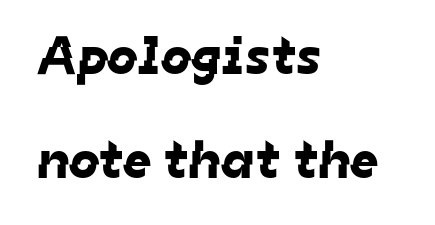
{"serif": "no", "width": "normal", "stroke_contrast": "low", "x_height": "medium", "monospaced": "no", "underline": "no", "align": "left", "line_spacing": "loose", "line_spacing_ratio": 1.92, "letter_spacing": "normal", "letter_spacing_em": 0.0, "glyph_px": 54}
